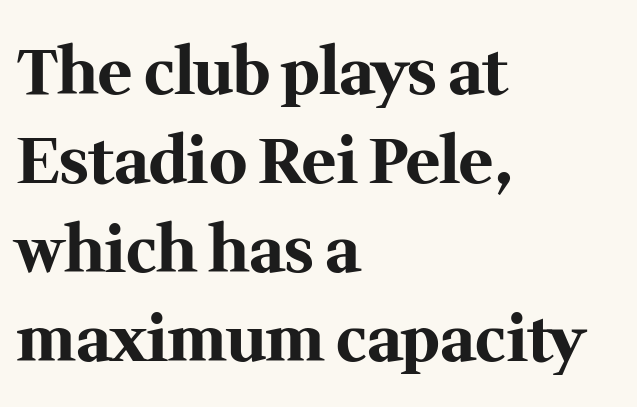
The image shows 64 px bold serif type, upright; set left-aligned, normal line spacing (1.39x), normal letter spacing, not underlined; medium stroke contrast and a medium x-height.
